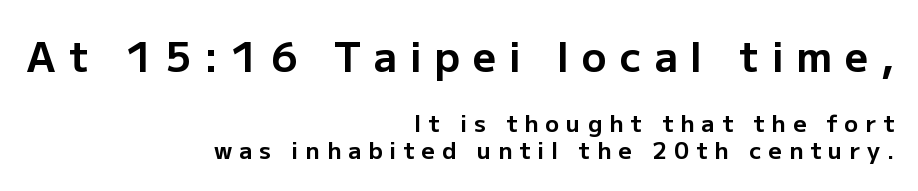
Is this a fixed-width face? No — the glyphs have proportional, varying widths. Tall strokes in this sample are plumb rather than angled. Plain, unruled lines of type. Look at the bottom of the vertical strokes: they stop flat, with no serifs. Top chunk: large. Bottom chunk: small. Look at the tracking — it's clearly loosened, letters drifting apart.
